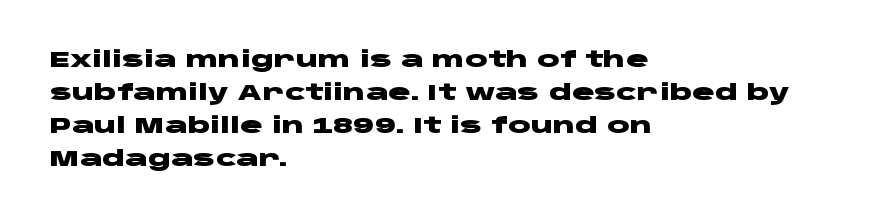
{"italic": "no", "bold": "yes", "underline": "no", "align": "left", "line_spacing": "normal", "line_spacing_ratio": 1.57, "letter_spacing": "normal", "letter_spacing_em": 0.0, "glyph_px": 21}
